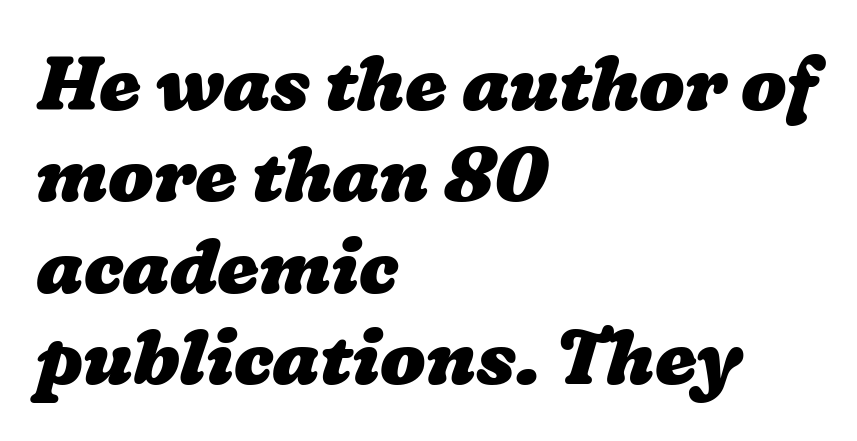
Q: Is the text bold? A: Yes.
Q: Is the text underlined? A: No.
Q: How is the paragraph aligned? A: Left-aligned.
Q: Is the spacing between letters normal or unusually wide? A: Normal.
Q: Width (condensed, normal, or wide)? A: Wide.
Q: Stroke contrast? A: Low.
Q: x-height? A: Medium.
Q: Monospaced? A: No.
